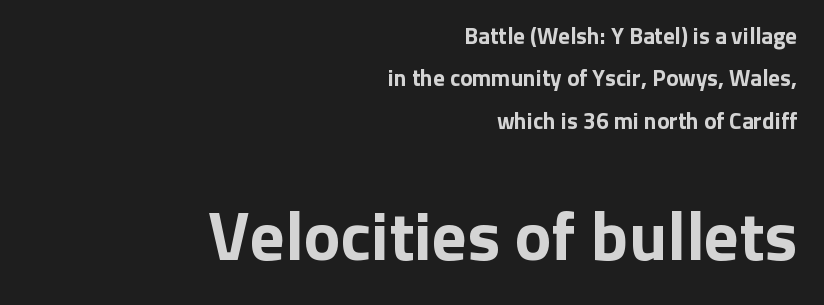
The image shows 69 px bold sans-serif type, upright; set right-aligned, line spacing 1.84x, normal letter spacing, not underlined; the second (bottom) block is 3.0x larger; low stroke contrast and a medium x-height.
